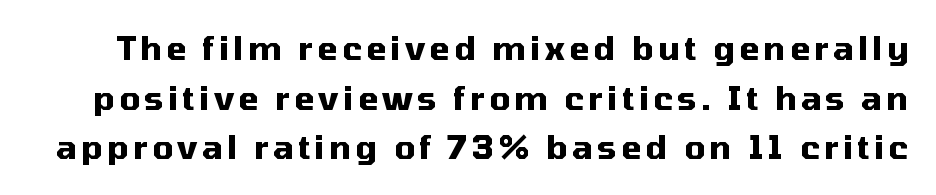
The image shows 32 px heavy sans-serif type, upright; set normal line spacing (1.55x), not underlined; medium stroke contrast and a medium x-height.
